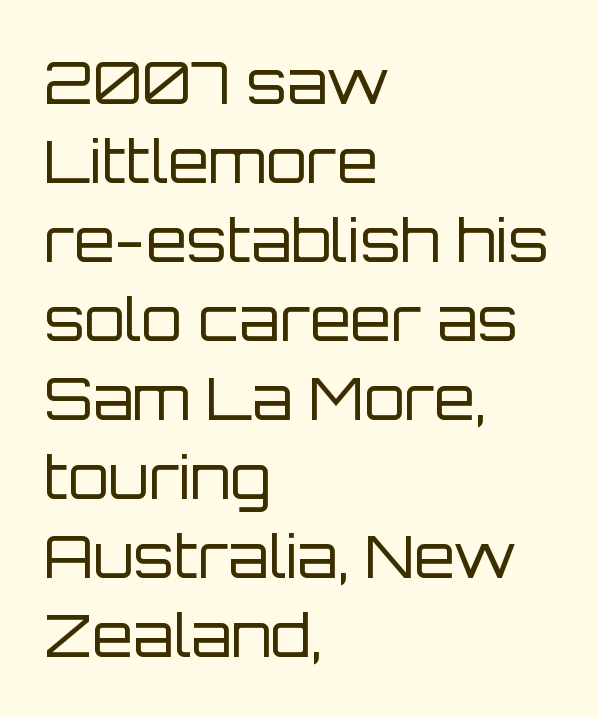
Upright lettering throughout. These lines sit exactly where default settings would place them. Tracking value appears to be zero — textbook default spacing. The words here are not underlined.
